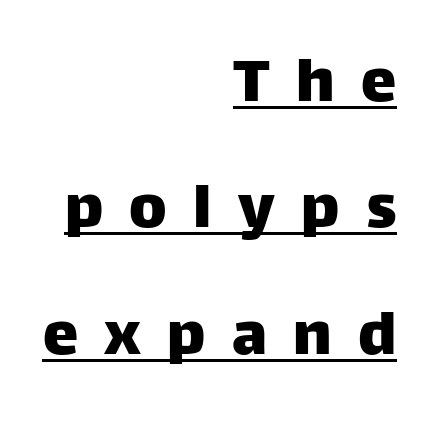
The image shows 71 px sans-serif type, upright; set right-aligned, line spacing 1.78x, unusually wide letter spacing (+0.37 em), underlined; low stroke contrast and a large x-height.
